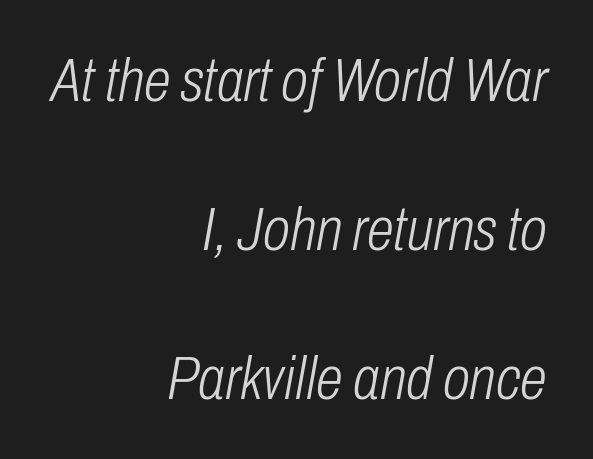
The image shows 62 px light, condensed type, italic (leaning right); set right-aligned, loose line spacing (2.4x), normal letter spacing, not underlined; low stroke contrast and a medium x-height.
